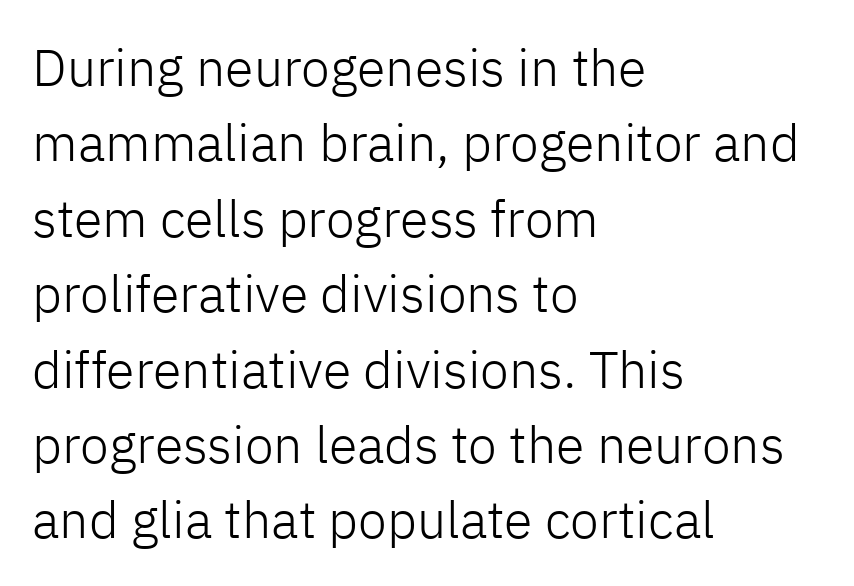
Q: Is the text bold? A: No.
Q: Is the text italic (slanted)? A: No, it is upright.
Q: Is the typeface a serif or a sans-serif typeface? A: Sans-serif.
Q: Is the text underlined? A: No.
Q: How is the paragraph aligned? A: Left-aligned.
Q: Is the spacing between letters normal or unusually wide? A: Normal.
Q: Is the spacing between lines tight, normal or loose? A: Normal.
Q: Width (condensed, normal, or wide)? A: Normal.
Q: Stroke contrast? A: Low.
Q: x-height? A: Medium.
Q: Monospaced? A: No.
